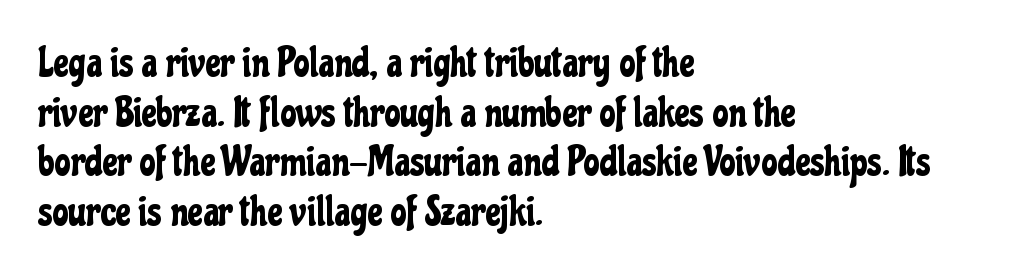
{"serif": "no", "italic": "no", "width": "condensed", "stroke_contrast": "low", "x_height": "medium", "monospaced": "no", "underline": "no", "align": "left", "line_spacing_ratio": 1.21, "letter_spacing": "normal", "letter_spacing_em": 0.0, "glyph_px": 41}
